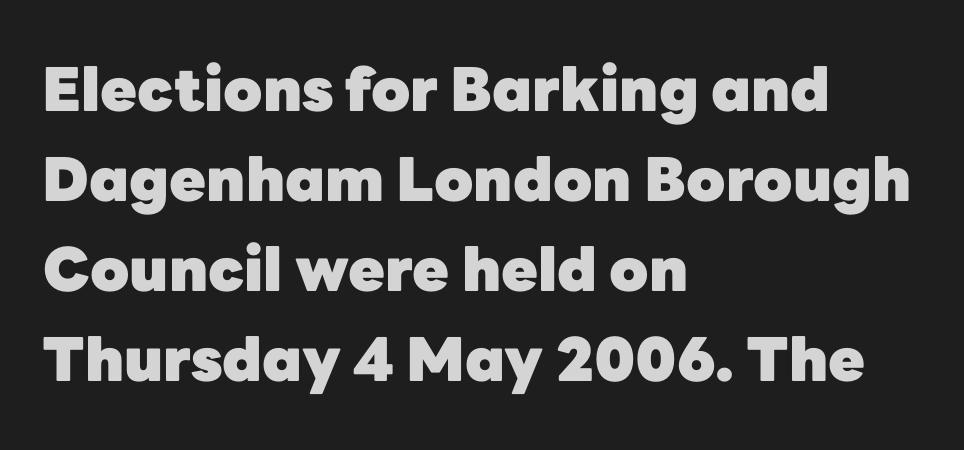
Q: Is the text bold? A: Yes.
Q: Is the text italic (slanted)? A: No, it is upright.
Q: Is the typeface a serif or a sans-serif typeface? A: Sans-serif.
Q: Is the text underlined? A: No.
Q: How is the paragraph aligned? A: Left-aligned.
Q: Is the spacing between letters normal or unusually wide? A: Normal.
Q: Is the spacing between lines tight, normal or loose? A: Normal.
Q: Width (condensed, normal, or wide)? A: Normal.
Q: Stroke contrast? A: Low.
Q: x-height? A: Medium.
Q: Monospaced? A: No.
